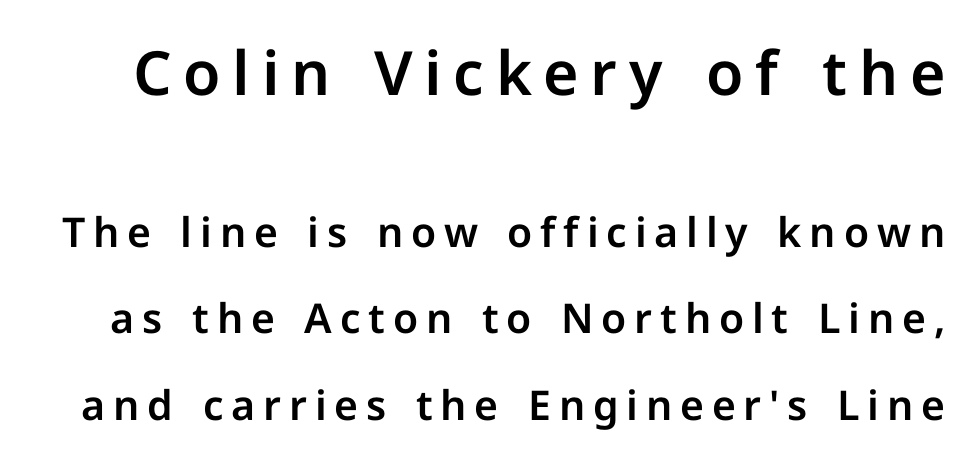
Underlining? Definitely not there. Note the varied advance widths — an 'i' is clearly narrower than an 'm'. Which chunk is bigger? The first one — the top block dwarfs the bottom. Designer's note — italics off, roman on.
